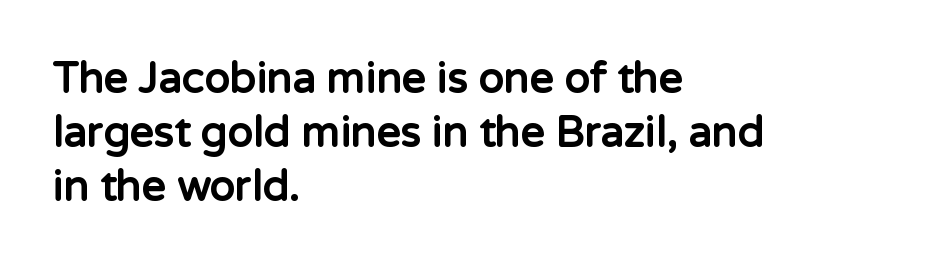
The image shows 42 px bold sans-serif type, upright; set left-aligned, normal line spacing (1.29x), normal letter spacing, not underlined; low stroke contrast and a medium x-height.
